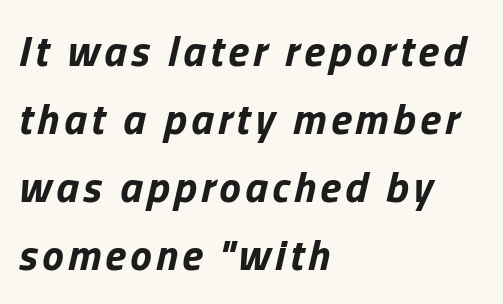
{"italic": "yes", "lean": "right", "slant_degrees": 13, "bold": "yes", "weight": "bold", "width": "normal", "stroke_contrast": "low", "x_height": "medium", "monospaced": "no", "underline": "no", "align": "left", "line_spacing": "normal", "line_spacing_ratio": 1.58, "glyph_px": 43}
